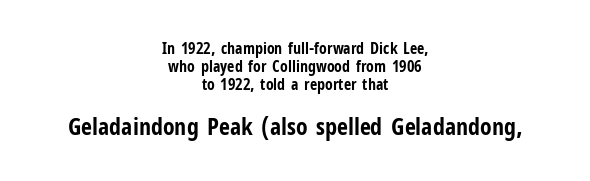
The image shows 24 px bold type, upright; set centered, tight line spacing (1.13x), normal letter spacing, not underlined; the second (bottom) block is 1.5x larger.
